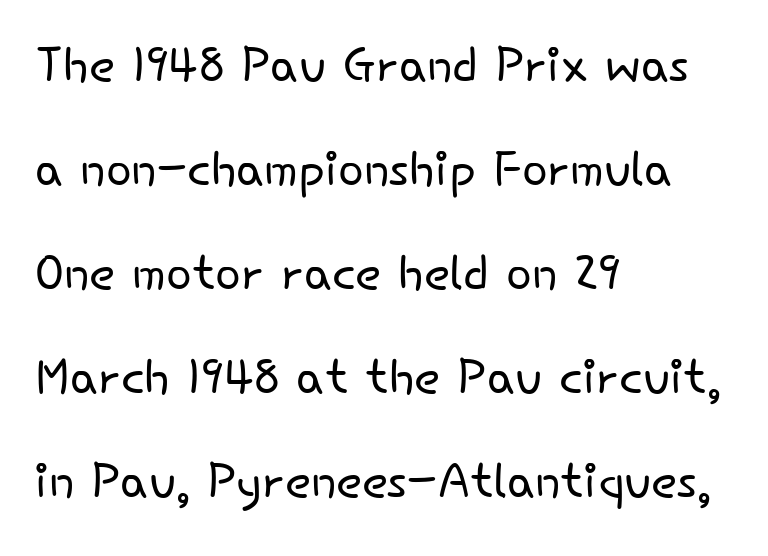
The image shows 68 px light sans-serif type, upright; set left-aligned, normal line spacing (1.53x), normal letter spacing, not underlined; low stroke contrast and a small x-height.
